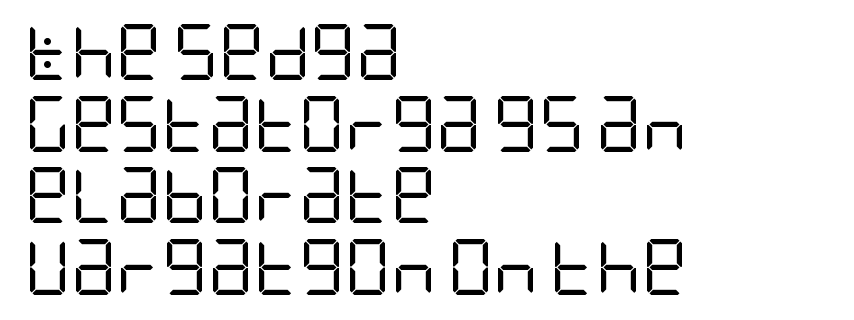
The image shows 56 px regular-weight, condensed sans-serif type, upright; set left-aligned, normal line spacing (1.28x), normal letter spacing, not underlined; low stroke contrast and a large x-height.
